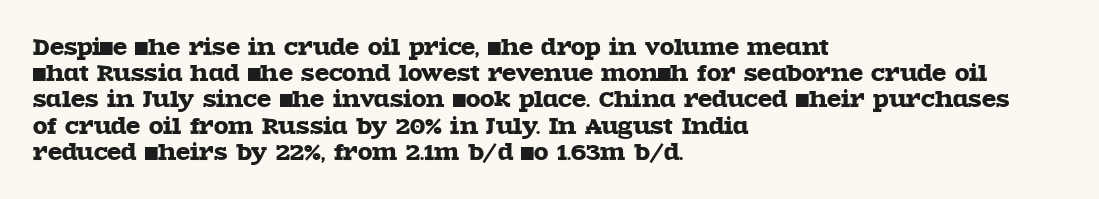
The image shows 21 px text type, upright; set left-aligned, normal line spacing (1.25x), normal letter spacing, not underlined.
